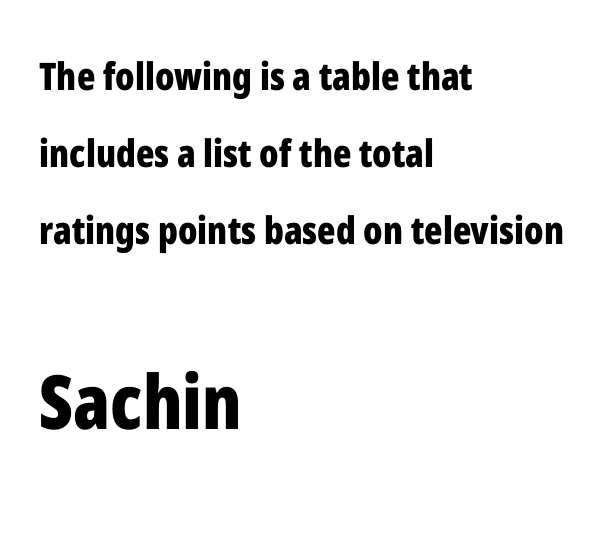
The passage shown is typed in a proportional face where columns would drift. Notice how the stems are strictly vertical — no italics here. As a designer I'd log this as weight 700, bold. Block two is the big one; block one sits smaller above it. Decoration check: the copy has no underline.
